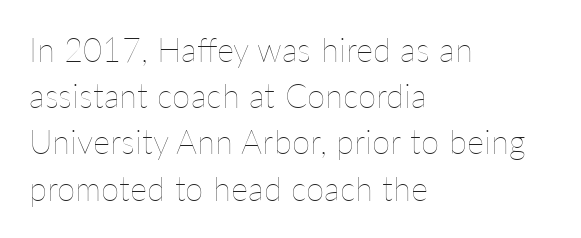
{"italic": "no", "bold": "no", "weight": "thin", "width": "normal", "stroke_contrast": "low", "x_height": "medium", "monospaced": "no", "underline": "no", "align": "left", "line_spacing": "normal", "line_spacing_ratio": 1.4, "letter_spacing": "normal", "letter_spacing_em": 0.0, "glyph_px": 33}
